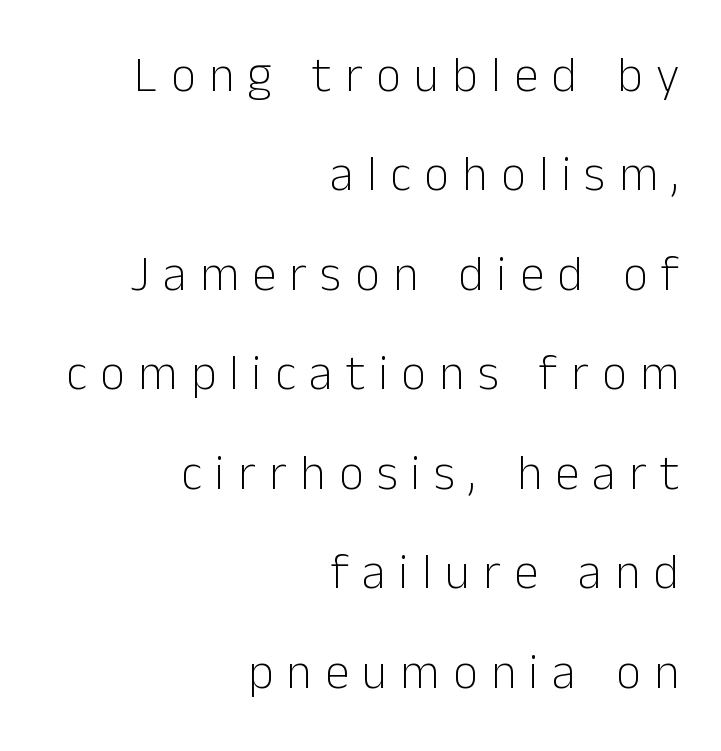
The image shows 49 px light sans-serif type, upright; set right-aligned, loose line spacing (2.03x), unusually wide letter spacing (+0.27 em), not underlined; low stroke contrast and a medium x-height.
